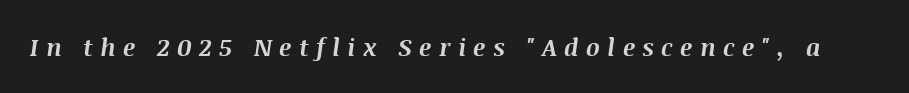
The image shows 24 px bold type, italic (leaning right); set unusually wide letter spacing (+0.31 em), not underlined.
